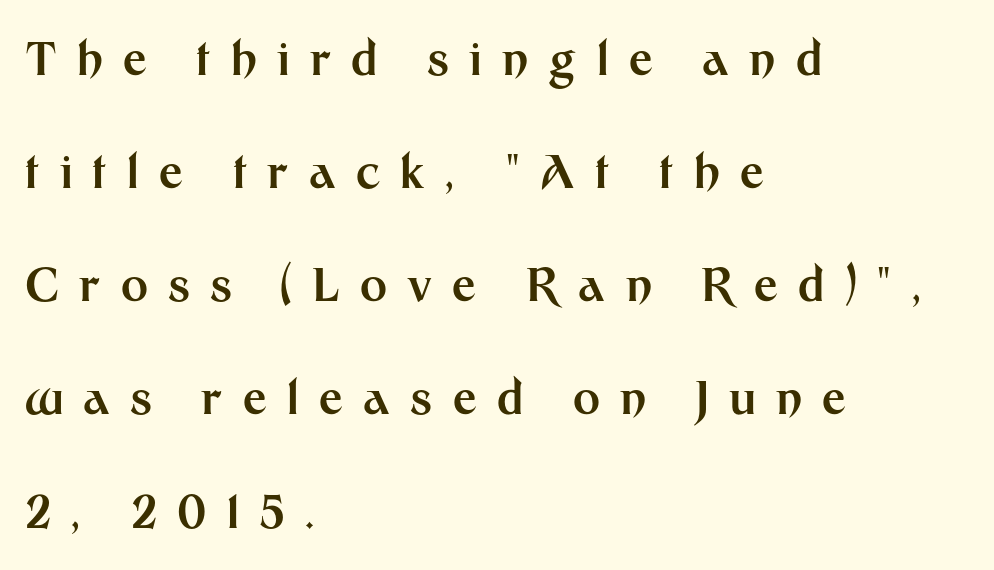
{"serif": "no", "italic": "no", "bold": "yes", "weight": "bold", "width": "normal", "stroke_contrast": "medium", "x_height": "medium", "monospaced": "no", "underline": "no", "align": "left", "line_spacing": "loose", "line_spacing_ratio": 2.46, "letter_spacing": "wide", "letter_spacing_em": 0.44, "glyph_px": 46}
